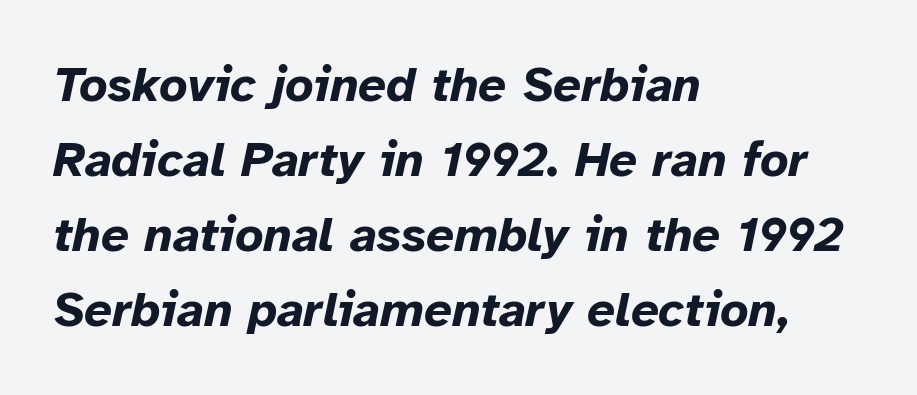
Q: Is the text bold? A: Yes.
Q: Is the text italic (slanted)? A: Yes, it leans right by about 12 degrees.
Q: Is the text underlined? A: No.
Q: How is the paragraph aligned? A: Left-aligned.
Q: Is the spacing between letters normal or unusually wide? A: Normal.
Q: Is the spacing between lines tight, normal or loose? A: Normal.
Q: Width (condensed, normal, or wide)? A: Normal.
Q: Stroke contrast? A: Low.
Q: x-height? A: Medium.
Q: Monospaced? A: No.
